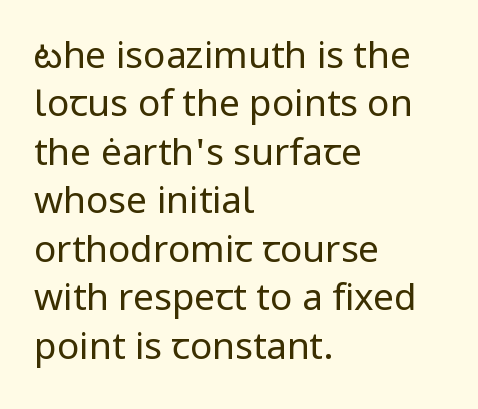
Q: Is the text bold? A: No.
Q: Is the text italic (slanted)? A: No, it is upright.
Q: Is the typeface a serif or a sans-serif typeface? A: Sans-serif.
Q: Is the text underlined? A: No.
Q: How is the paragraph aligned? A: Left-aligned.
Q: Is the spacing between letters normal or unusually wide? A: Normal.
Q: Is the spacing between lines tight, normal or loose? A: Normal.
Q: Width (condensed, normal, or wide)? A: Normal.
Q: Stroke contrast? A: Low.
Q: x-height? A: Medium.
Q: Monospaced? A: No.
